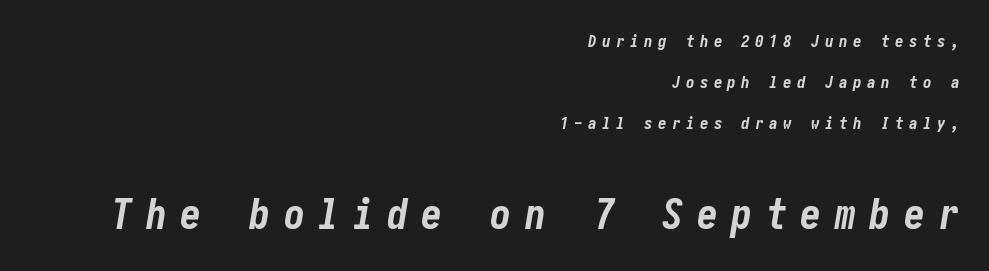
The image shows 42 px bold, condensed type, italic (leaning right); set right-aligned, loose line spacing (2.41x), unusually wide letter spacing (+0.32 em), not underlined; the second (bottom) block is 2.47x larger; low stroke contrast and a medium x-height.
